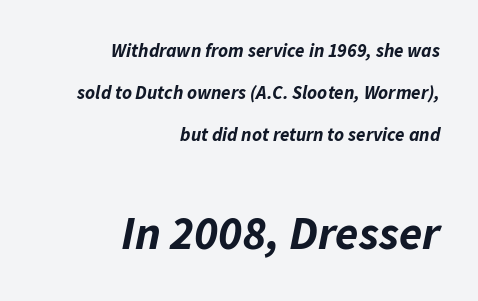
The image shows 47 px bold type, italic (leaning right); set right-aligned, loose line spacing (2.22x), normal letter spacing, not underlined; the second (bottom) block is 2.47x larger; low stroke contrast and a medium x-height.
